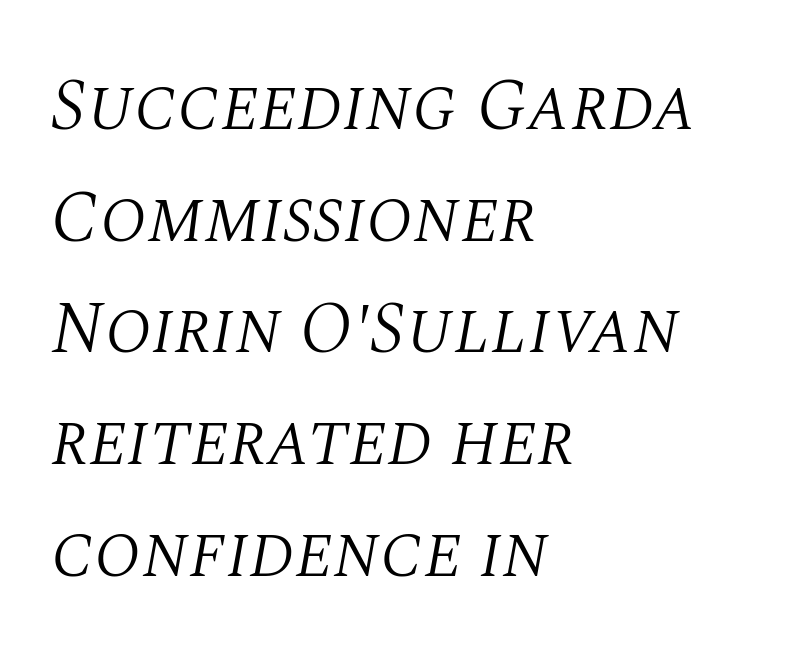
{"serif": "yes", "italic": "yes", "lean": "right", "slant_degrees": 10, "bold": "no", "weight": "light", "width": "normal", "stroke_contrast": "medium", "x_height": "large", "monospaced": "no", "underline": "no", "align": "left", "line_spacing": "normal", "line_spacing_ratio": 1.53, "letter_spacing": "normal", "letter_spacing_em": 0.0, "glyph_px": 73}
